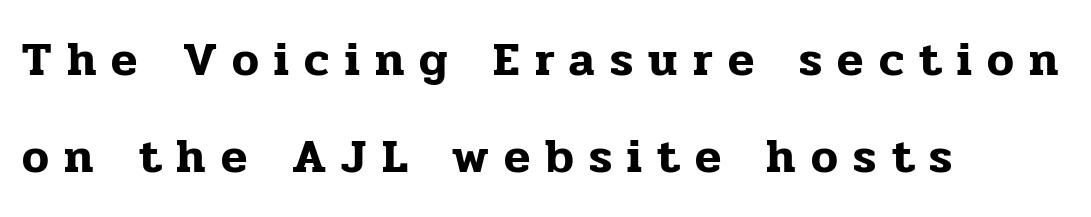
Q: Is the text italic (slanted)? A: No, it is upright.
Q: Is the typeface a serif or a sans-serif typeface? A: Serif.
Q: Is the text underlined? A: No.
Q: How is the paragraph aligned? A: Left-aligned.
Q: Is the spacing between letters normal or unusually wide? A: Unusually wide.
Q: Is the spacing between lines tight, normal or loose? A: Loose.
Q: Width (condensed, normal, or wide)? A: Normal.
Q: Stroke contrast? A: Low.
Q: x-height? A: Medium.
Q: Monospaced? A: No.
